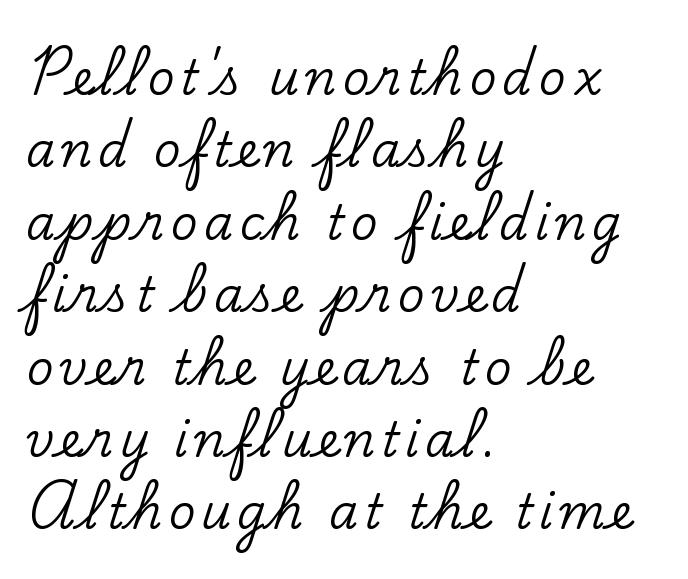
Q: Is the text italic (slanted)? A: Yes.
Q: Is the typeface a serif or a sans-serif typeface? A: Serif.
Q: Is the text underlined? A: No.
Q: How is the paragraph aligned? A: Left-aligned.
Q: Is the spacing between lines tight, normal or loose? A: Normal.
Q: Width (condensed, normal, or wide)? A: Normal.
Q: Stroke contrast? A: Low.
Q: x-height? A: Small.
Q: Monospaced? A: No.
